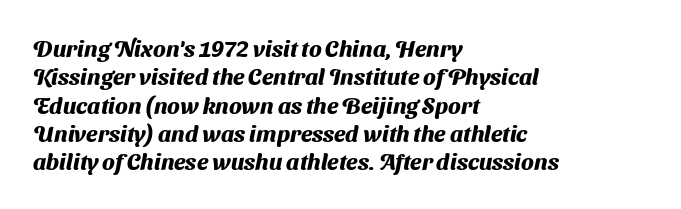
Words appear dense and cohesive because spacing is normal. A classic flush-left, rag-right setting is used for this passage. No word sits above an underline. The sample has been set heavy, in full bold.
